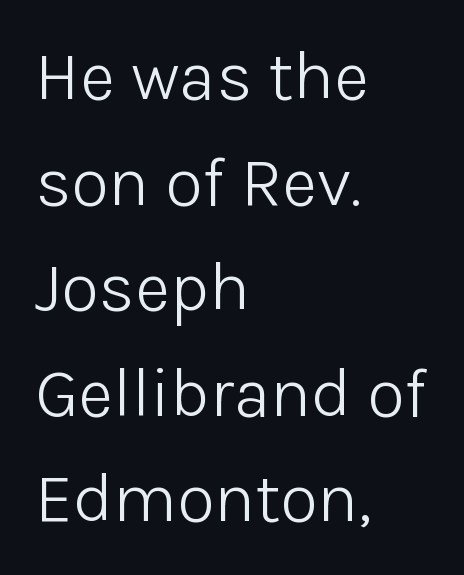
{"serif": "no", "italic": "no", "bold": "no", "weight": "light", "width": "normal", "stroke_contrast": "low", "x_height": "medium", "monospaced": "no", "underline": "no", "align": "left", "line_spacing": "normal", "line_spacing_ratio": 1.53, "letter_spacing": "normal", "letter_spacing_em": 0.0, "glyph_px": 69}
